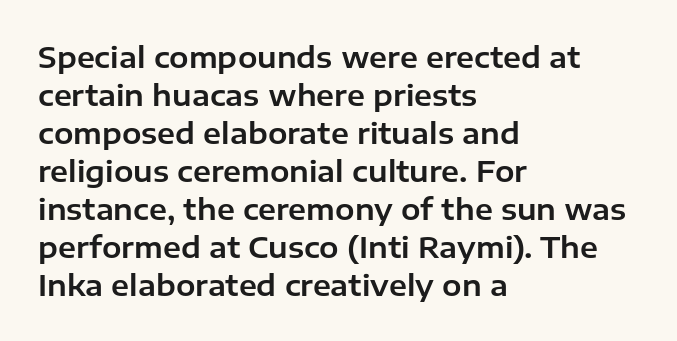
The image shows 29 px sans-serif type, upright; set left-aligned, normal line spacing (1.31x), normal letter spacing, not underlined; low stroke contrast and a medium x-height.
